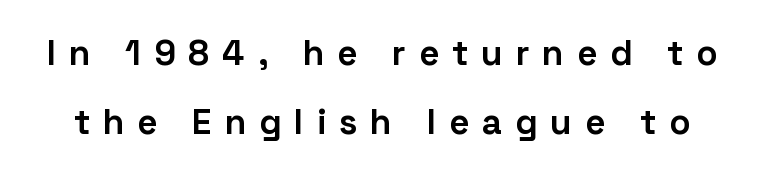
Q: Is the text bold? A: Yes.
Q: Is the text italic (slanted)? A: No, it is upright.
Q: Is the typeface a serif or a sans-serif typeface? A: Sans-serif.
Q: Is the text underlined? A: No.
Q: Is the spacing between letters normal or unusually wide? A: Unusually wide.
Q: Is the spacing between lines tight, normal or loose? A: Loose.
Q: Width (condensed, normal, or wide)? A: Normal.
Q: Stroke contrast? A: Low.
Q: x-height? A: Medium.
Q: Monospaced? A: No.
